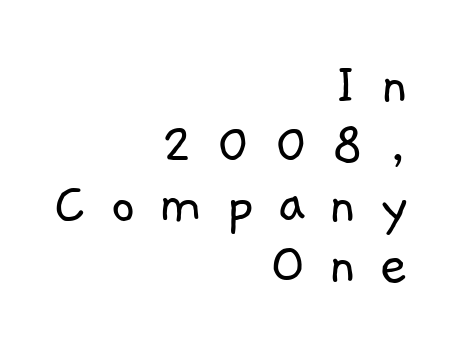
Q: Is the text bold? A: No.
Q: Is the typeface a serif or a sans-serif typeface? A: Sans-serif.
Q: Is the text underlined? A: No.
Q: How is the paragraph aligned? A: Right-aligned.
Q: Is the spacing between letters normal or unusually wide? A: Unusually wide.
Q: Is the spacing between lines tight, normal or loose? A: Tight.
Q: Width (condensed, normal, or wide)? A: Normal.
Q: Stroke contrast? A: Low.
Q: x-height? A: Medium.
Q: Monospaced? A: No.
